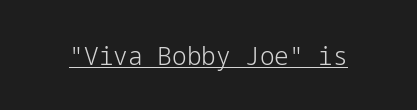
The image shows 26 px text type, upright; set normal letter spacing, underlined.
